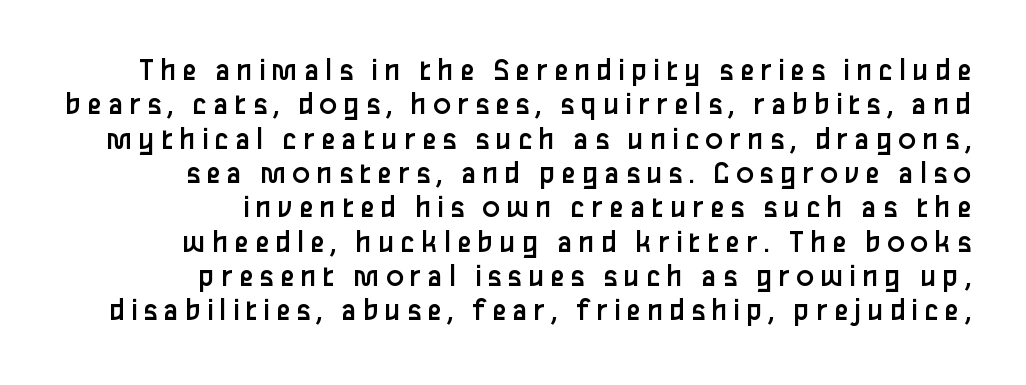
The image shows 33 px regular-weight sans-serif type, upright; set right-aligned, tight line spacing (1.04x), not underlined; low stroke contrast and a medium x-height.
